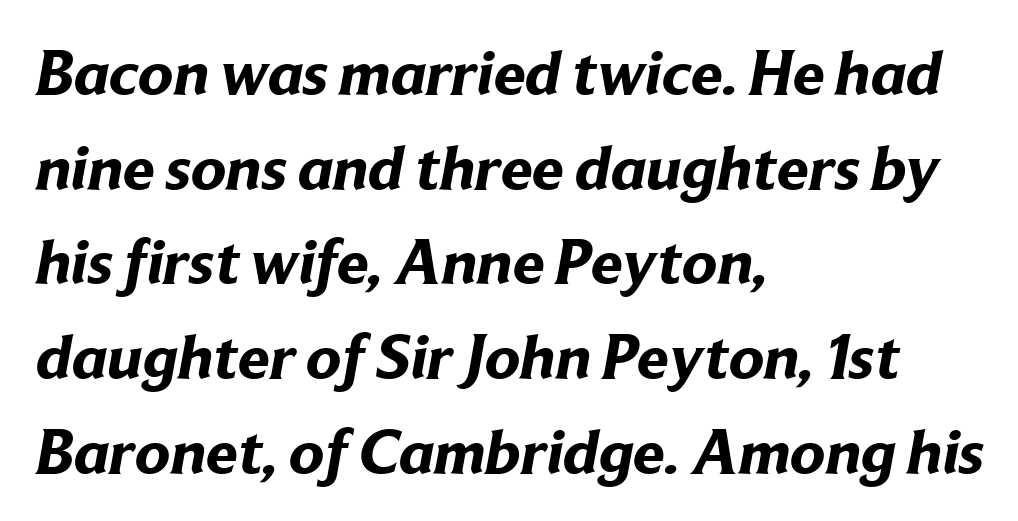
Horizontal bands of white between lines are of average thickness. Characters follow at the spacing the type designer built in. Proportional: the letters do not fall into vertical columns. These lines carry a lot of weight — the face is fully bold. Horizontally, the lines are justified to the leading edge only. Honestly, there is no underline to notice here at all.
